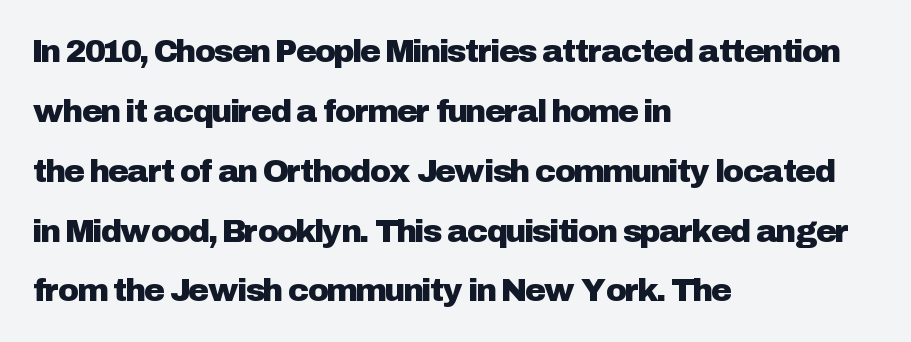
Q: Is the text italic (slanted)? A: No, it is upright.
Q: Is the typeface a serif or a sans-serif typeface? A: Sans-serif.
Q: Is the text underlined? A: No.
Q: How is the paragraph aligned? A: Left-aligned.
Q: Is the spacing between letters normal or unusually wide? A: Normal.
Q: Width (condensed, normal, or wide)? A: Normal.
Q: Stroke contrast? A: Low.
Q: x-height? A: Medium.
Q: Monospaced? A: No.
